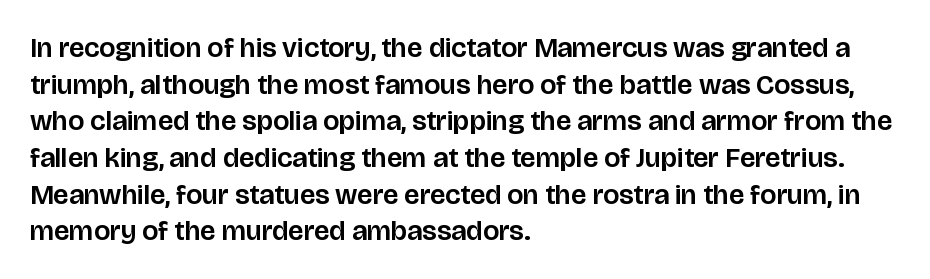
The image shows 28 px sans-serif type, upright; set left-aligned, normal line spacing (1.31x), normal letter spacing, not underlined; low stroke contrast and a large x-height.
